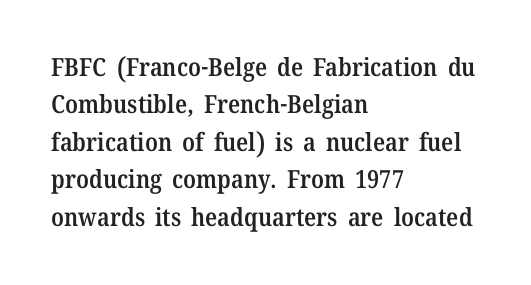
Standard letterfit; no display-style spreading of the glyphs. A bare baseline throughout the passage. Baseline-to-baseline distance is the conventional proportion of letter height. The axis of the letterforms is exactly vertical. The passage shown is semibold, sitting just below true bold. The lines are quadded left.
